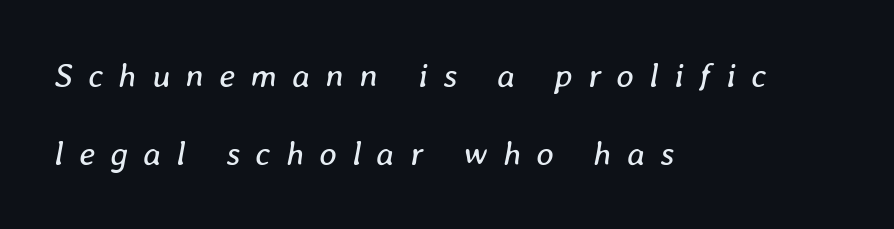
Q: Is the text bold? A: No.
Q: Is the text italic (slanted)? A: Yes, it leans right by about 8 degrees.
Q: Is the text underlined? A: No.
Q: How is the paragraph aligned? A: Left-aligned.
Q: Is the spacing between letters normal or unusually wide? A: Unusually wide.
Q: Is the spacing between lines tight, normal or loose? A: Loose.
Q: Width (condensed, normal, or wide)? A: Normal.
Q: Stroke contrast? A: Low.
Q: x-height? A: Medium.
Q: Monospaced? A: No.
